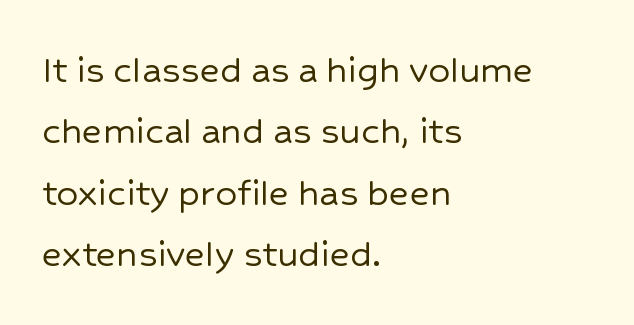
{"serif": "no", "italic": "no", "width": "normal", "stroke_contrast": "low", "x_height": "medium", "monospaced": "no", "underline": "no", "align": "left", "line_spacing": "normal", "line_spacing_ratio": 1.43, "letter_spacing": "normal", "letter_spacing_em": 0.0, "glyph_px": 43}
